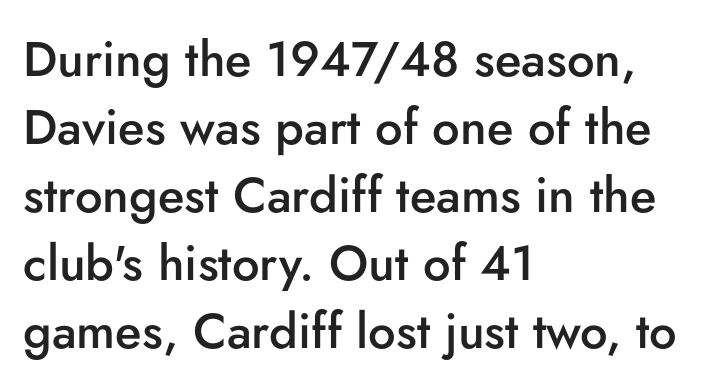
Q: Is the text bold? A: Semi-bold.
Q: Is the text italic (slanted)? A: No, it is upright.
Q: Is the typeface a serif or a sans-serif typeface? A: Sans-serif.
Q: Is the text underlined? A: No.
Q: How is the paragraph aligned? A: Left-aligned.
Q: Is the spacing between letters normal or unusually wide? A: Normal.
Q: Is the spacing between lines tight, normal or loose? A: Normal.
Q: Width (condensed, normal, or wide)? A: Normal.
Q: Stroke contrast? A: Low.
Q: x-height? A: Small.
Q: Monospaced? A: No.
